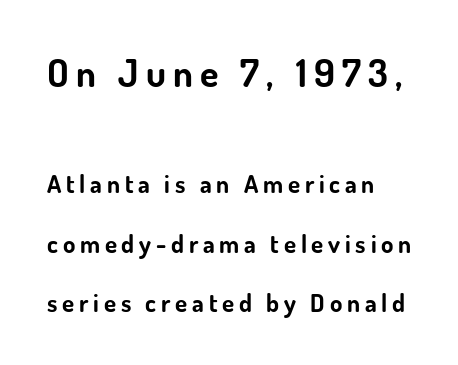
{"serif": "no", "italic": "no", "bold": "yes", "weight": "bold", "width": "normal", "stroke_contrast": "low", "x_height": "small", "monospaced": "no", "underline": "no", "align": "left", "line_spacing": "loose", "line_spacing_ratio": 2.37, "larger_block": "first", "size_ratio": 1.52, "glyph_px": 38}
